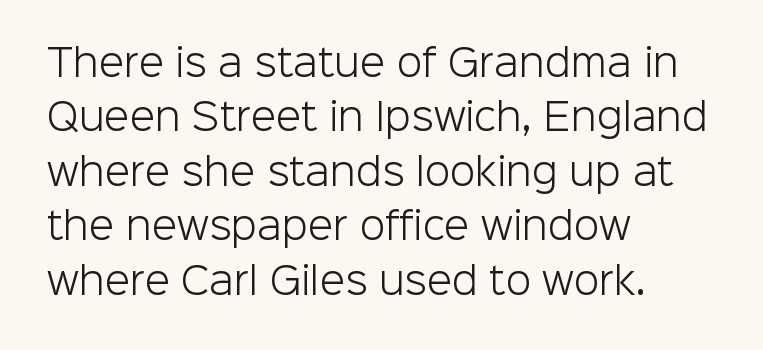
Varying glyph widths throughout — classic text-font behaviour. Look at the bottom of the vertical strokes: they stop flat, with no serifs. Honestly, the row spacing looks completely unremarkable. The passage shown is not bold in any degree.
